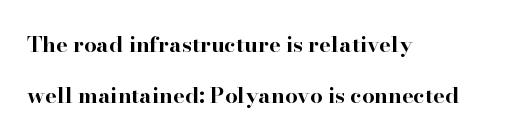
{"italic": "no", "bold": "yes", "underline": "no", "align": "left", "line_spacing": "loose", "line_spacing_ratio": 2.34, "letter_spacing": "normal", "letter_spacing_em": 0.0, "glyph_px": 22}
